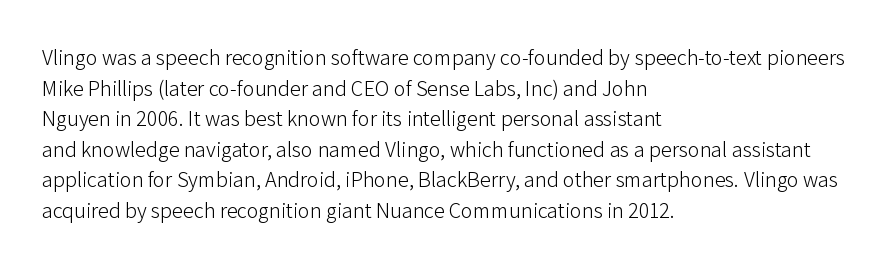
Q: Is the text bold? A: No.
Q: Is the text italic (slanted)? A: No, it is upright.
Q: Is the text underlined? A: No.
Q: How is the paragraph aligned? A: Left-aligned.
Q: Is the spacing between letters normal or unusually wide? A: Normal.
Q: Is the spacing between lines tight, normal or loose? A: Normal.
